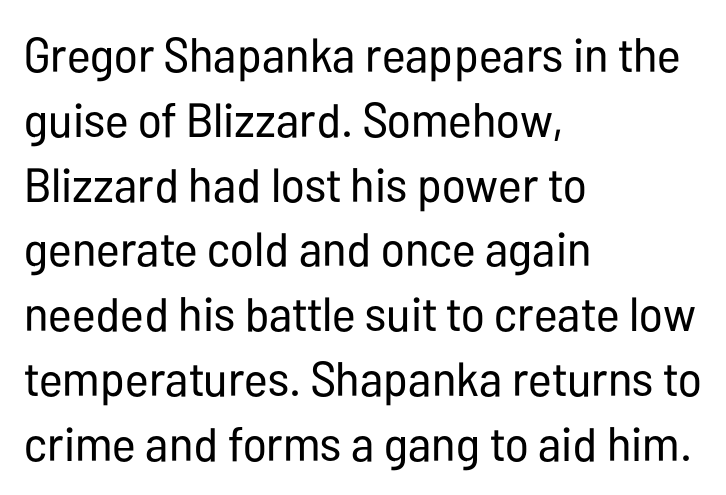
The face used here is rendered with its standard letterfit. The typeface has the unassuming heft of standard copy or less. Do the characters align in a grid? No, the font is proportional. No feet cap the strokes, marking this as sans-serif type. In terms of leading, this rendering sits right in the middle.
